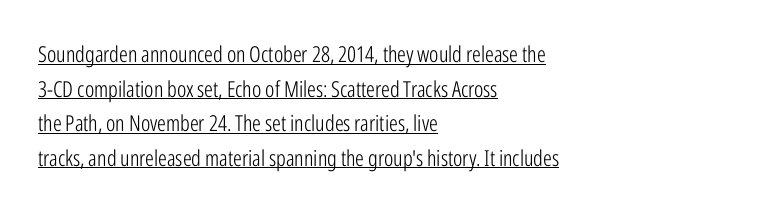
{"italic": "no", "bold": "no", "underline": "yes", "align": "left", "line_spacing": "normal", "line_spacing_ratio": 1.57, "letter_spacing": "normal", "letter_spacing_em": 0.0, "glyph_px": 22}
